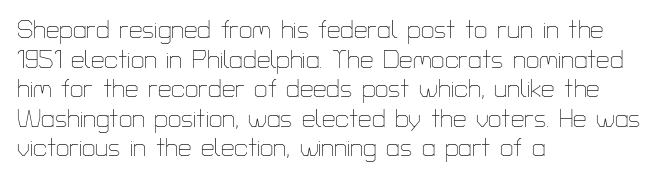
{"italic": "no", "bold": "no", "underline": "no", "align": "left", "line_spacing_ratio": 1.23, "letter_spacing": "normal", "letter_spacing_em": 0.0, "glyph_px": 24}
